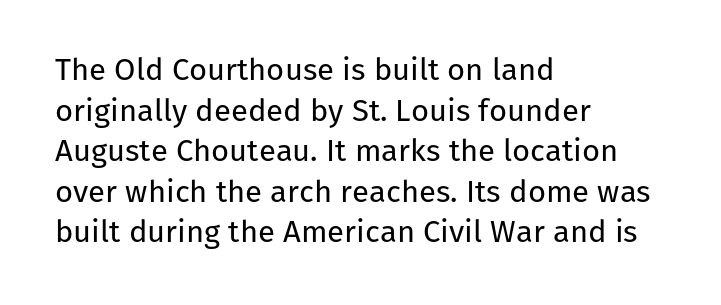
Words float on clear page, feet unadorned. Quick note: interline space is typical. The rendering uses natural spacing where letterforms have individual widths. The typesetter chose a ragged-right arrangement here. Ink coverage per letter is moderate at most. Nothing unusual about the tracking: characters are spaced as the font intends.
